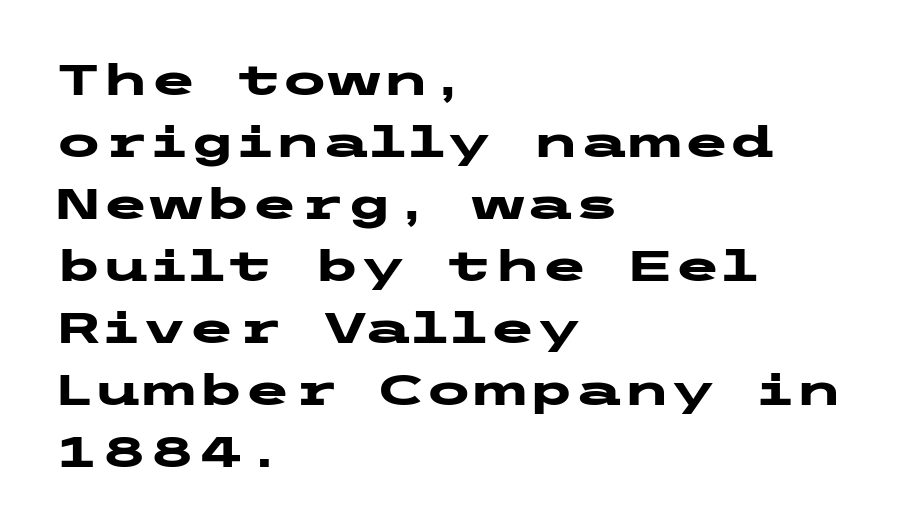
Q: Is the text bold? A: Yes.
Q: Is the text italic (slanted)? A: No, it is upright.
Q: Is the typeface a serif or a sans-serif typeface? A: Sans-serif.
Q: Is the text underlined? A: No.
Q: How is the paragraph aligned? A: Left-aligned.
Q: Is the spacing between letters normal or unusually wide? A: Normal.
Q: Is the spacing between lines tight, normal or loose? A: Normal.
Q: Width (condensed, normal, or wide)? A: Wide.
Q: Stroke contrast? A: Low.
Q: x-height? A: Medium.
